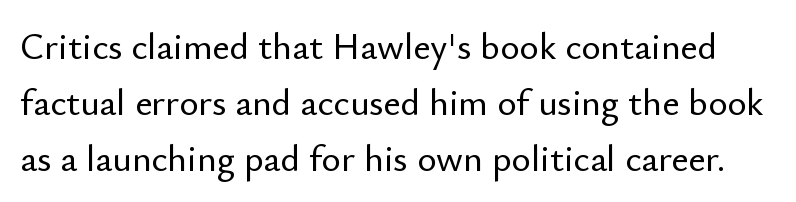
{"serif": "no", "italic": "no", "width": "normal", "stroke_contrast": "low", "x_height": "small", "monospaced": "no", "underline": "no", "line_spacing": "normal", "line_spacing_ratio": 1.51, "letter_spacing": "normal", "letter_spacing_em": 0.0, "glyph_px": 37}
